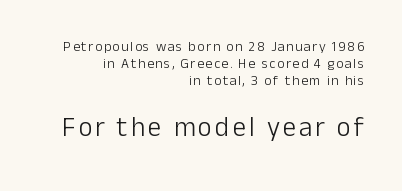
{"italic": "no", "bold": "no", "underline": "no", "align": "right", "line_spacing_ratio": 1.22, "larger_block": "second", "size_ratio": 1.93, "glyph_px": 27}
